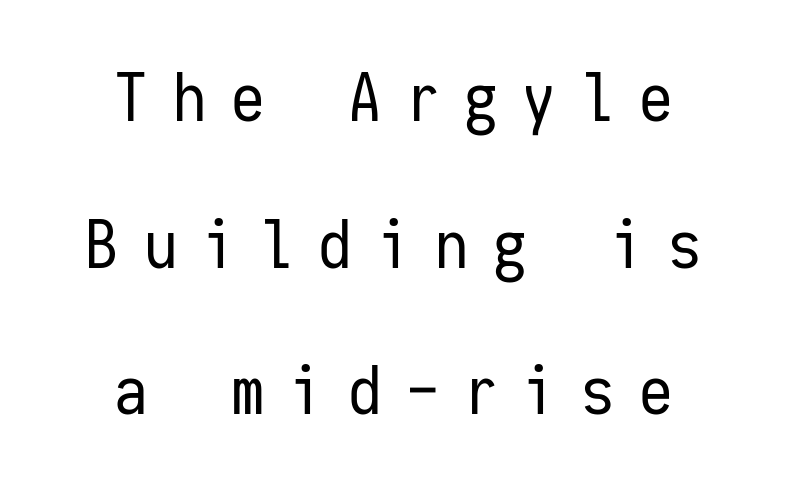
Q: Is the text bold? A: No.
Q: Is the text italic (slanted)? A: No, it is upright.
Q: Is the typeface a serif or a sans-serif typeface? A: Sans-serif.
Q: Is the text underlined? A: No.
Q: How is the paragraph aligned? A: Centered.
Q: Is the spacing between letters normal or unusually wide? A: Unusually wide.
Q: Is the spacing between lines tight, normal or loose? A: Loose.
Q: Width (condensed, normal, or wide)? A: Condensed.
Q: Stroke contrast? A: Low.
Q: x-height? A: Medium.
Q: Monospaced? A: Yes.
